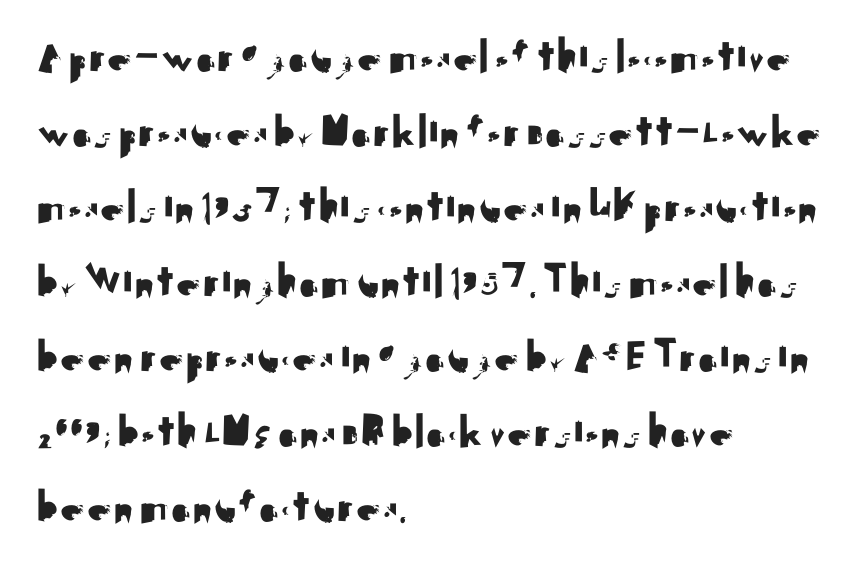
The image shows 49 px sans-serif type, upright; set left-aligned, normal line spacing (1.53x), normal letter spacing, not underlined; medium stroke contrast and a small x-height.
